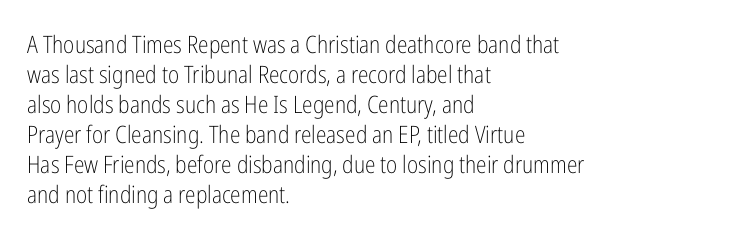
Honestly, there is no underline to notice here at all. The font's upright variant was chosen for this text. Horizontally, the lines are justified to the leading edge only. Bold? No — there's no thickening of the strokes.
